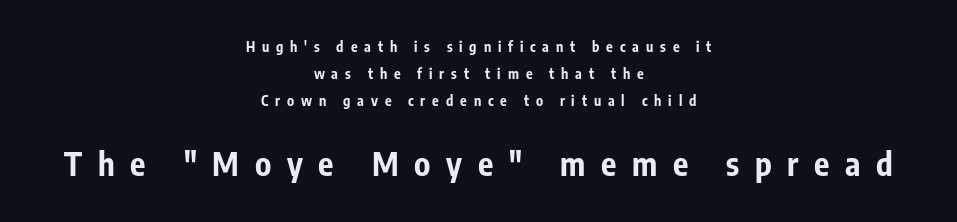
{"serif": "no", "italic": "no", "bold": "yes", "weight": "bold", "width": "condensed", "stroke_contrast": "low", "x_height": "medium", "monospaced": "no", "underline": "no", "align": "center", "line_spacing": "loose", "line_spacing_ratio": 1.92, "letter_spacing": "wide", "letter_spacing_em": 0.49, "larger_block": "second", "size_ratio": 2.29, "glyph_px": 32}
